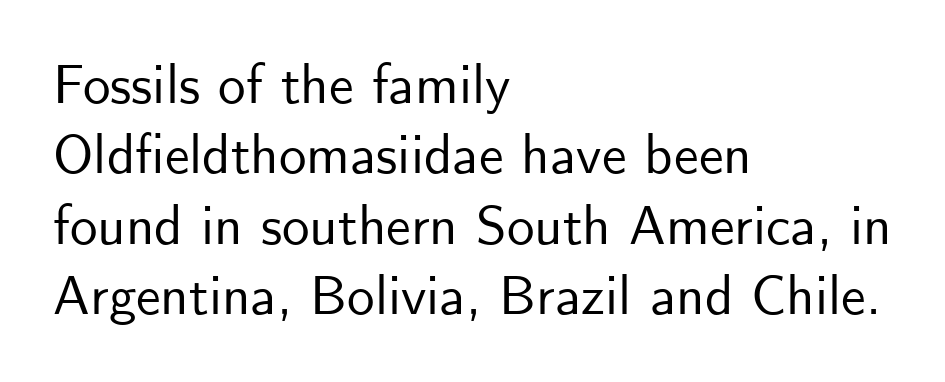
Examine the stroke ends and you'll find no serifs. Proportional: the letters do not fall into vertical columns. Students, note that the glyphs here touch the page at normal intervals. The string is rendered with underlining switched off.
